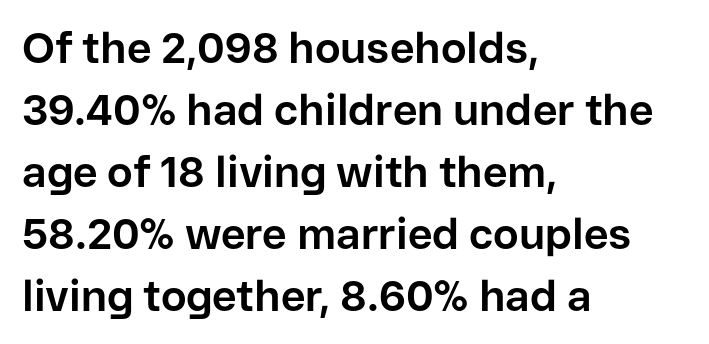
A classic flush-left, rag-right setting is used for this passage. Quick note: underline off. These lines are rendered in a variable-pitch font. Thick stems and heavy bowls — unmistakably bold. Rows of type keep a routine distance in the vertical direction.
